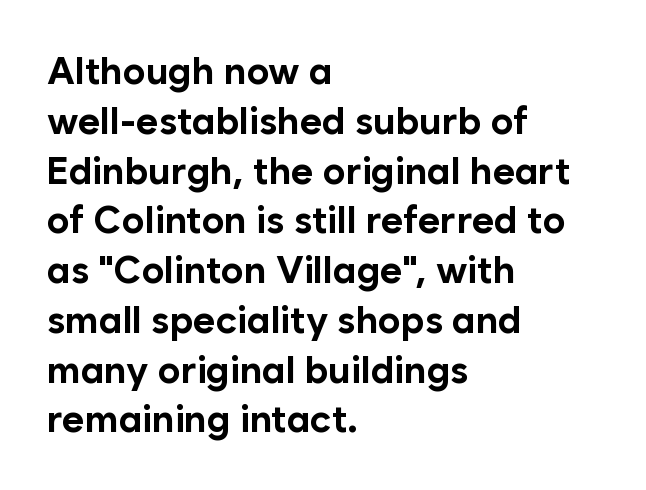
{"serif": "no", "italic": "no", "bold": "yes", "weight": "bold", "width": "normal", "stroke_contrast": "low", "x_height": "medium", "monospaced": "no", "underline": "no", "align": "left", "line_spacing": "normal", "line_spacing_ratio": 1.31, "letter_spacing": "normal", "letter_spacing_em": 0.0, "glyph_px": 38}
